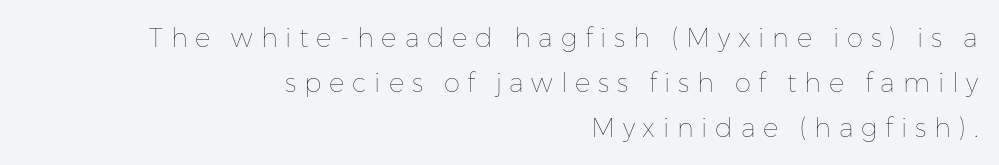
The image shows 26 px text type, upright; set right-aligned, line spacing 1.73x, unusually wide letter spacing (+0.3 em), not underlined.
